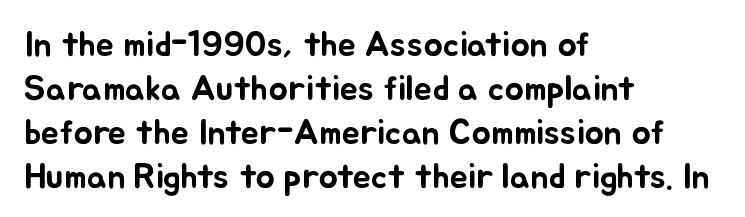
A typesetter would call this zero additional tracking. Horizontally, the lines are justified to the leading edge only. Looks like regular typesetting: each glyph gets only the width it needs. Do the letters lean? They stand straight. Honestly, there is no underline to notice here at all.
